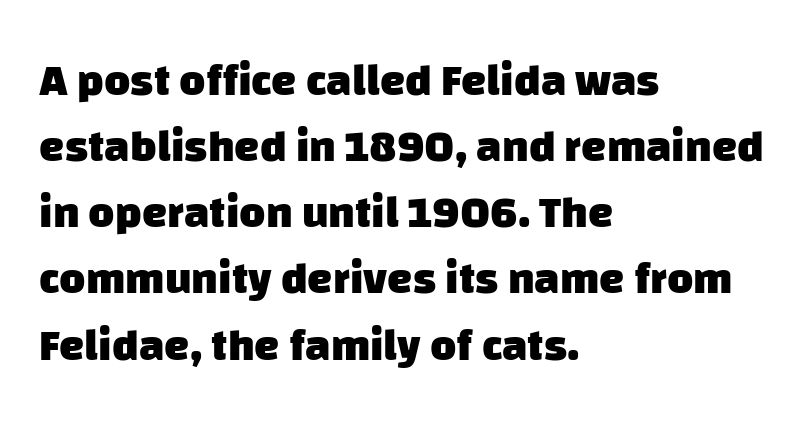
You could not count columns in this text — the font is proportionally spaced. What weight is shown? A full bold with thick strokes. Check under the words: just untouched page. Line starts are locked; line ends wander.
